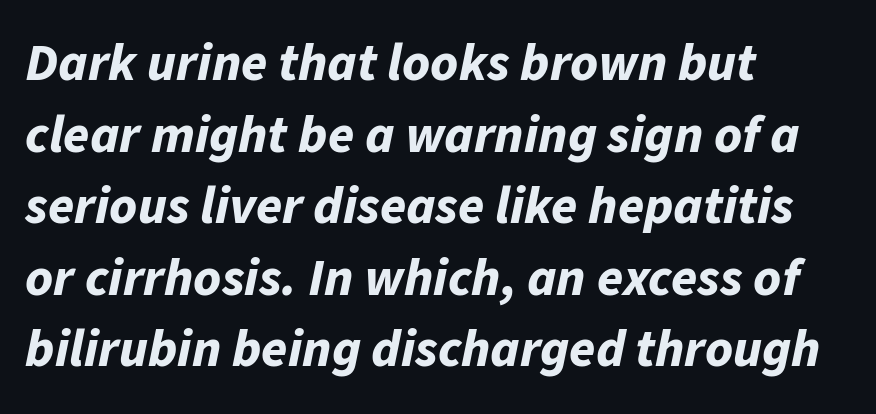
Check under the words: just untouched page. Observe the ordinary spacing: letters are neighbours, not strangers. Each letter keeps its own natural width here, so spacing adapts to shape. Notice how descenders clear the ascenders below comfortably — that's standard leading. This rendering uses left alignment, leaving the right contour irregular. Designer's note — italics engaged.
